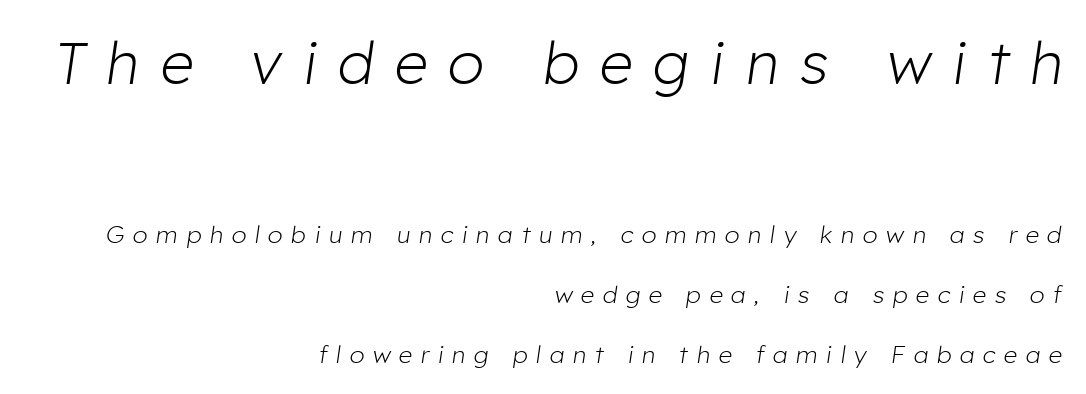
{"italic": "yes", "lean": "right", "slant_degrees": 8, "bold": "no", "weight": "light", "width": "normal", "stroke_contrast": "low", "x_height": "medium", "monospaced": "no", "underline": "no", "align": "right", "line_spacing": "loose", "line_spacing_ratio": 2.49, "letter_spacing": "wide", "letter_spacing_em": 0.36, "larger_block": "first", "size_ratio": 2.46, "glyph_px": 59}
